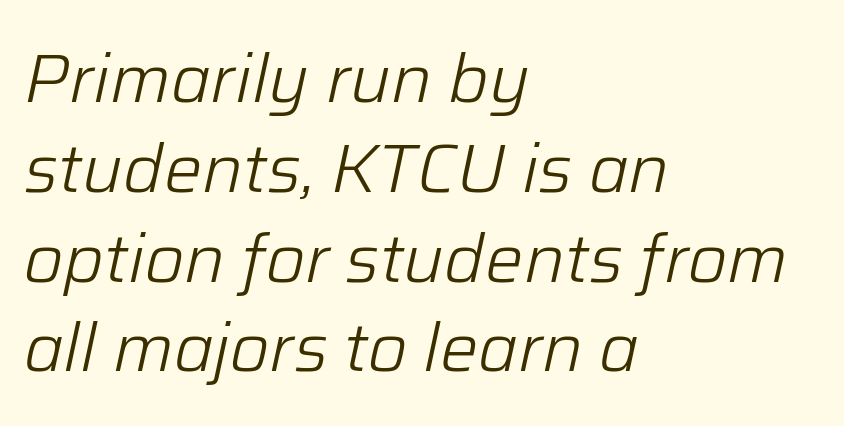
{"italic": "yes", "lean": "right", "slant_degrees": 12, "bold": "no", "weight": "light", "width": "normal", "stroke_contrast": "low", "x_height": "medium", "monospaced": "no", "underline": "no", "align": "left", "line_spacing": "normal", "line_spacing_ratio": 1.32, "letter_spacing": "normal", "letter_spacing_em": 0.0, "glyph_px": 68}
